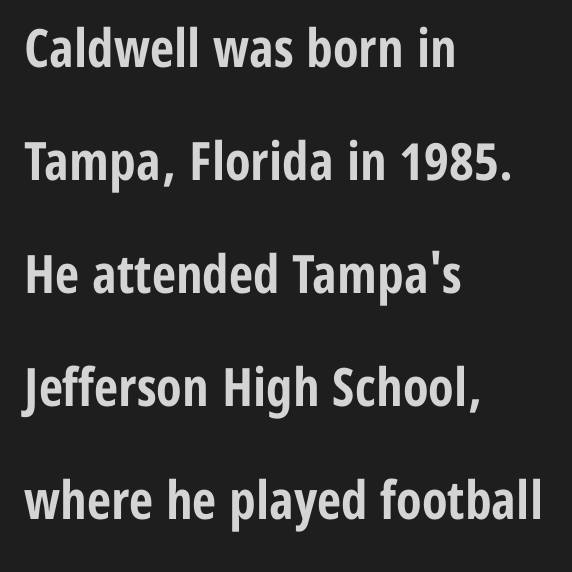
Q: Is the text bold? A: Yes.
Q: Is the text italic (slanted)? A: No, it is upright.
Q: Is the typeface a serif or a sans-serif typeface? A: Sans-serif.
Q: Is the text underlined? A: No.
Q: How is the paragraph aligned? A: Left-aligned.
Q: Is the spacing between letters normal or unusually wide? A: Normal.
Q: Is the spacing between lines tight, normal or loose? A: Loose.
Q: Width (condensed, normal, or wide)? A: Condensed.
Q: Stroke contrast? A: Low.
Q: x-height? A: Medium.
Q: Monospaced? A: No.
